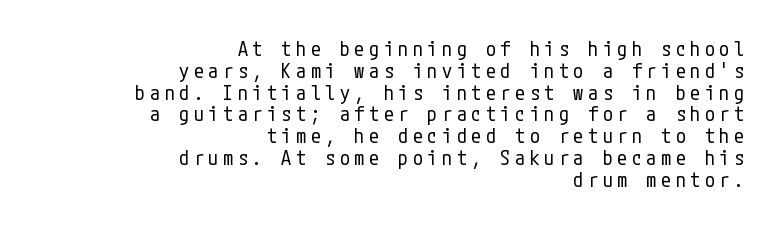
The image shows 20 px text type, upright; set right-aligned, tight line spacing (1.09x), unusually wide letter spacing (+0.23 em), not underlined.
